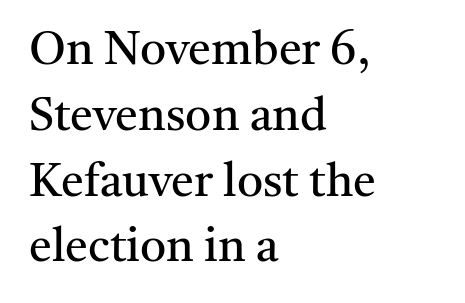
The baseline area is clear. Observe the serifs anchoring each vertical stroke in this sample. Each stroke keeps to a modest, everyday thickness or less. Whoever set this chose a conventional vertical rhythm. The axis of the letterforms is exactly vertical.
